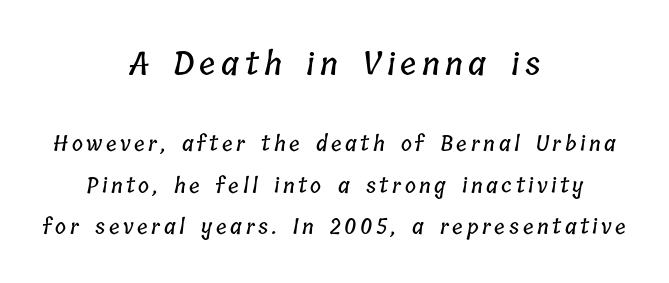
Top chunk: large. Bottom chunk: small. Looks like regular typesetting: each glyph gets only the width it needs. Quick note: underline off. Interline gaps are noticeably wide in this sample. Is the block centered? Yes — each line is placed symmetrically about the middle.
